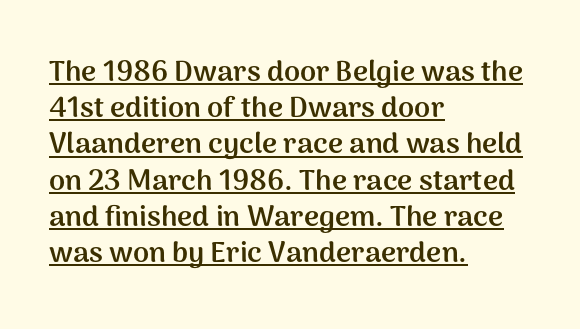
Q: Is the text bold? A: Yes.
Q: Is the text italic (slanted)? A: No, it is upright.
Q: Is the typeface a serif or a sans-serif typeface? A: Sans-serif.
Q: Is the text underlined? A: Yes.
Q: How is the paragraph aligned? A: Left-aligned.
Q: Is the spacing between letters normal or unusually wide? A: Normal.
Q: Is the spacing between lines tight, normal or loose? A: Normal.
Q: Width (condensed, normal, or wide)? A: Normal.
Q: Stroke contrast? A: Medium.
Q: x-height? A: Medium.
Q: Monospaced? A: No.
